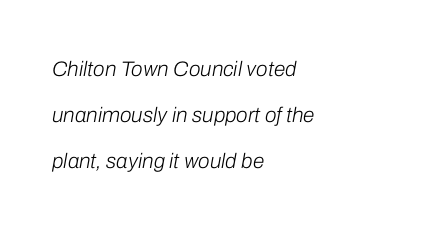
Q: Is the text bold? A: No.
Q: Is the text italic (slanted)? A: Yes, it leans right by about 10 degrees.
Q: Is the text underlined? A: No.
Q: How is the paragraph aligned? A: Left-aligned.
Q: Is the spacing between letters normal or unusually wide? A: Normal.
Q: Is the spacing between lines tight, normal or loose? A: Loose.
